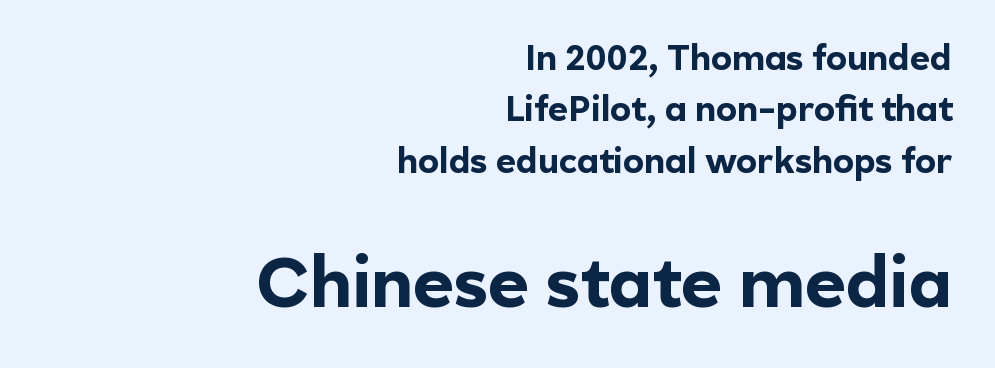
{"serif": "no", "italic": "no", "bold": "yes", "weight": "bold", "width": "normal", "x_height": "medium", "monospaced": "no", "underline": "no", "align": "right", "line_spacing": "normal", "line_spacing_ratio": 1.47, "letter_spacing": "normal", "letter_spacing_em": 0.0, "larger_block": "second", "size_ratio": 2.0, "glyph_px": 70}
